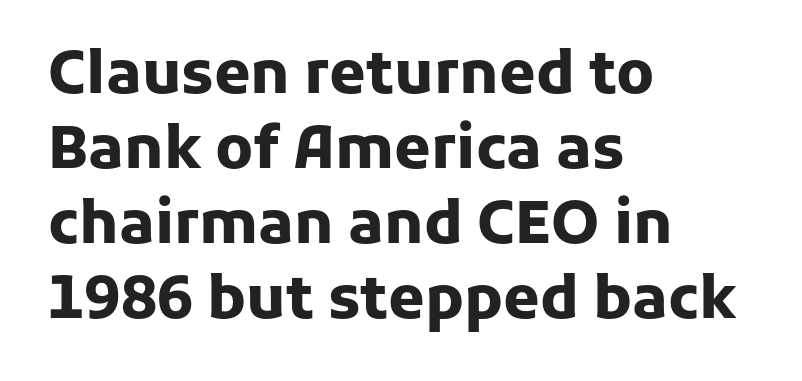
As a designer I'd log this as weight 700, bold. The face used here is rendered with its standard letterfit. These lines were composed using upright roman letters. Type without underlining. The typesetter chose a ragged-right arrangement here.
